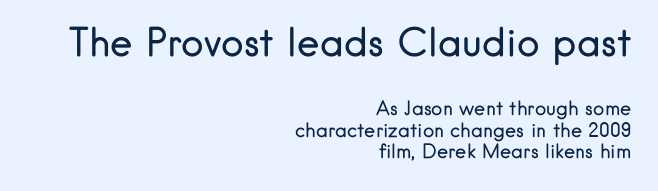
Q: Is the text bold? A: No.
Q: Is the text italic (slanted)? A: No, it is upright.
Q: Is the typeface a serif or a sans-serif typeface? A: Sans-serif.
Q: Is the text underlined? A: No.
Q: How is the paragraph aligned? A: Right-aligned.
Q: Is the spacing between letters normal or unusually wide? A: Normal.
Q: Is the spacing between lines tight, normal or loose? A: Tight.
Q: Which block of text is set in a larger size, the first (top) or the second (bottom)? A: The first (top) one.
Q: Width (condensed, normal, or wide)? A: Normal.
Q: Stroke contrast? A: Low.
Q: x-height? A: Small.
Q: Monospaced? A: No.
